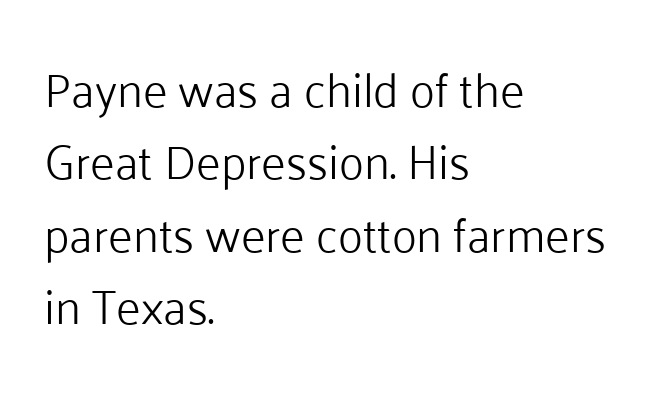
These lines stack with their left ends in a neat column. No letter is thick-stroked: the sample isn't bold. Standard letterfit; no display-style spreading of the glyphs. This is sans-serif lettering, the kind often seen on screens and signage. Descenders are the only things crossing below the line.
